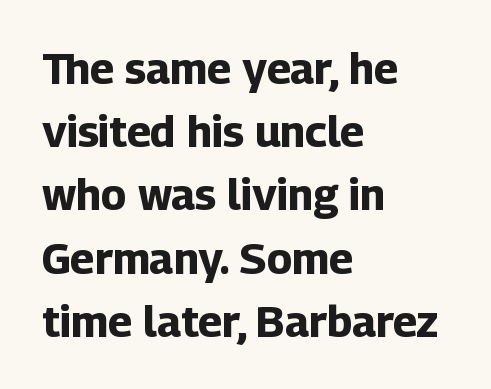
{"serif": "no", "italic": "no", "bold": "yes", "weight": "bold", "width": "normal", "stroke_contrast": "low", "x_height": "medium", "monospaced": "no", "underline": "no", "align": "left", "line_spacing": "normal", "line_spacing_ratio": 1.47, "letter_spacing": "normal", "letter_spacing_em": 0.0, "glyph_px": 43}
